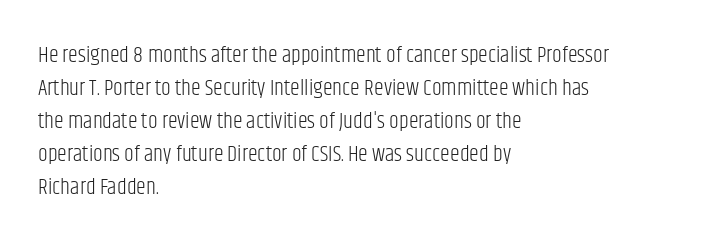
In terms of leading, this rendering sits right in the middle. Quick note: not italic, upright. Stems here are at most as thick as an everyday book face. Letter spacing: default.
